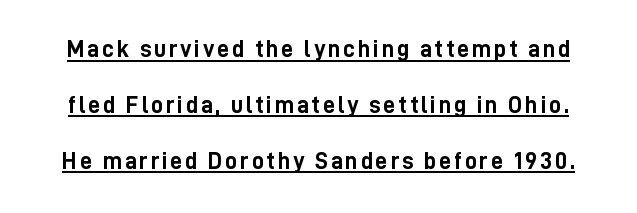
Q: Is the text bold? A: Yes.
Q: Is the text italic (slanted)? A: No, it is upright.
Q: Is the text underlined? A: Yes.
Q: Is the spacing between lines tight, normal or loose? A: Loose.
